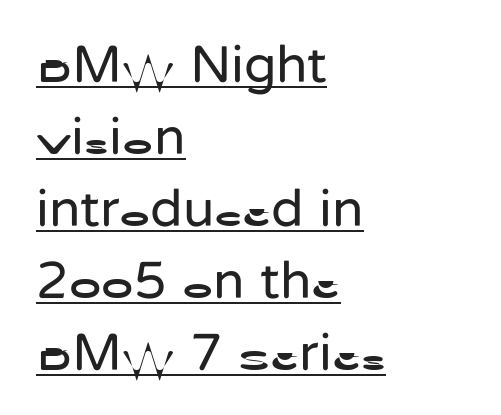
{"serif": "no", "italic": "no", "bold": "no", "weight": "regular", "width": "normal", "stroke_contrast": "low", "x_height": "medium", "monospaced": "no", "underline": "yes", "align": "left", "line_spacing": "normal", "line_spacing_ratio": 1.36, "letter_spacing": "normal", "letter_spacing_em": 0.0, "glyph_px": 53}
